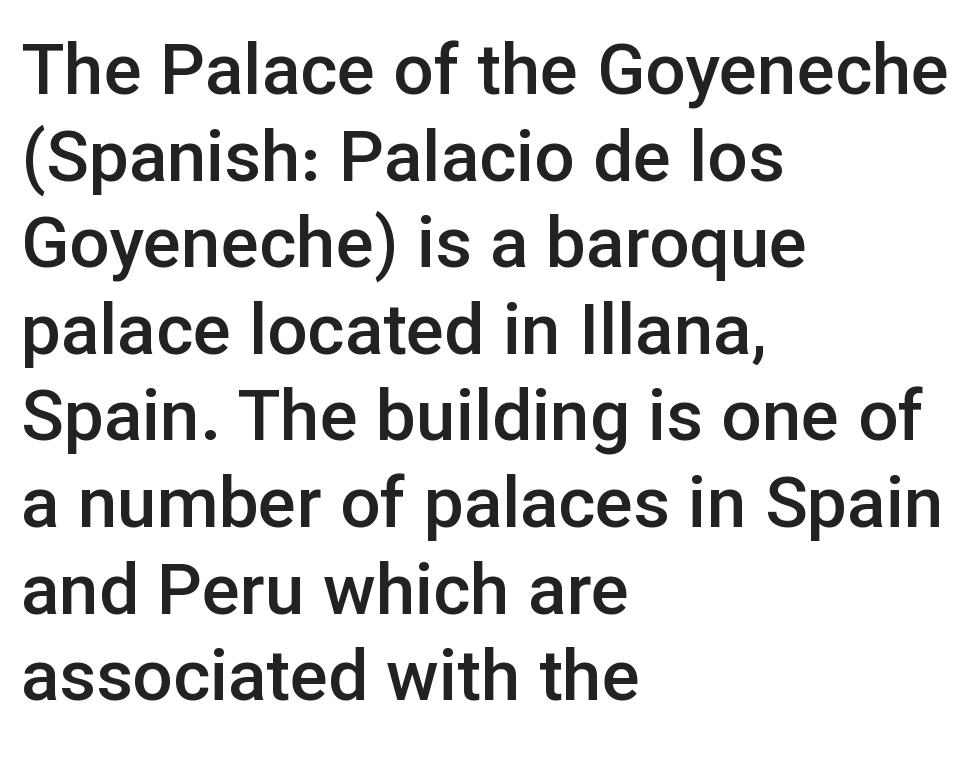
Heft: intermediate — a semibold. The face used here is proportionally spaced, like ordinary book or web type. Standard letterfit; no display-style spreading of the glyphs. Check where the strokes stop: nothing finishes them off — pure sans. Casual observation: everything's shoved over to the left. Just letters on the line, the space beneath them empty.
